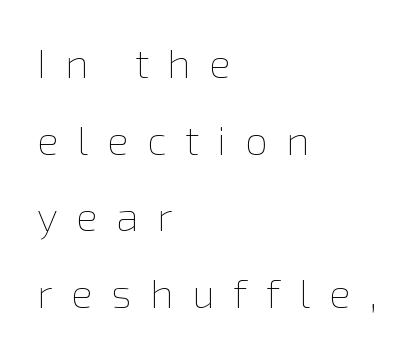
{"italic": "no", "bold": "no", "weight": "thin", "width": "normal", "x_height": "medium", "monospaced": "no", "underline": "no", "align": "left", "line_spacing_ratio": 1.87, "letter_spacing": "wide", "letter_spacing_em": 0.45, "glyph_px": 41}
